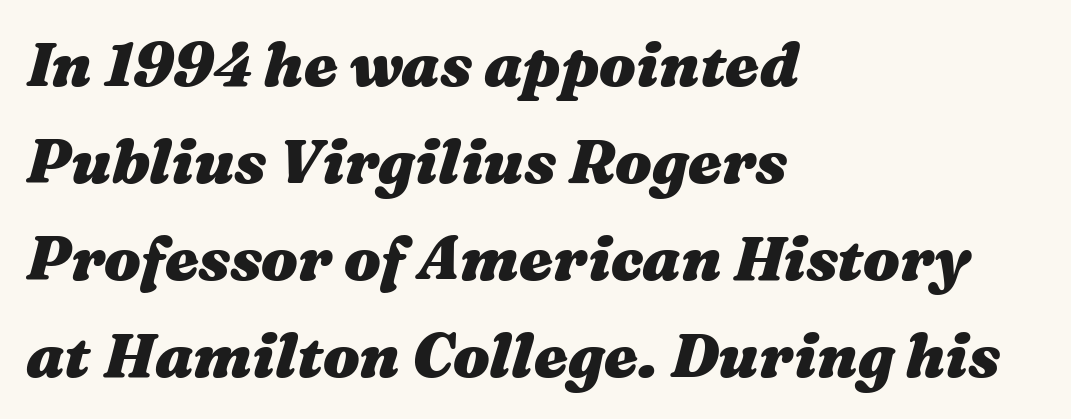
Q: Is the text bold? A: Yes.
Q: Is the text italic (slanted)? A: Yes, it leans right by about 16 degrees.
Q: Is the text underlined? A: No.
Q: How is the paragraph aligned? A: Left-aligned.
Q: Is the spacing between letters normal or unusually wide? A: Normal.
Q: Is the spacing between lines tight, normal or loose? A: Normal.
Q: Width (condensed, normal, or wide)? A: Wide.
Q: Stroke contrast? A: Medium.
Q: x-height? A: Medium.
Q: Monospaced? A: No.
